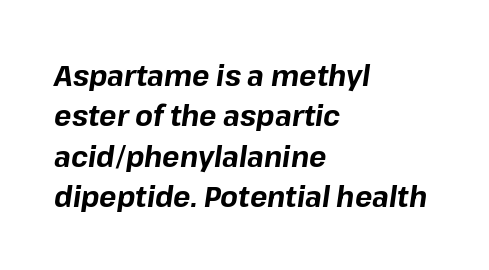
{"italic": "yes", "lean": "right", "slant_degrees": 8, "bold": "yes", "weight": "bold", "width": "normal", "stroke_contrast": "low", "x_height": "medium", "monospaced": "no", "underline": "no", "align": "left", "line_spacing": "normal", "line_spacing_ratio": 1.39, "letter_spacing": "normal", "letter_spacing_em": 0.0, "glyph_px": 29}
